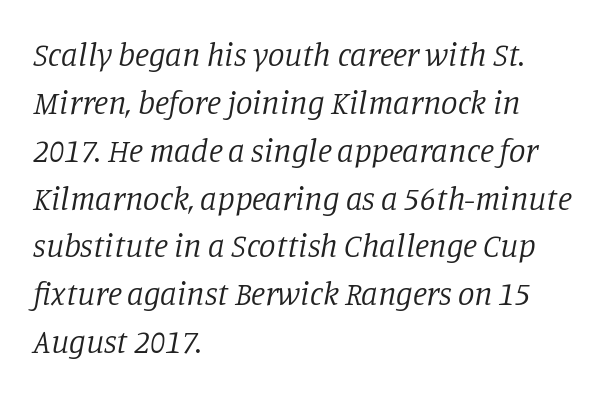
{"serif": "yes", "italic": "yes", "lean": "right", "slant_degrees": 11, "bold": "no", "weight": "regular", "width": "normal", "stroke_contrast": "low", "x_height": "large", "monospaced": "no", "underline": "no", "align": "left", "line_spacing": "normal", "line_spacing_ratio": 1.45, "letter_spacing": "normal", "letter_spacing_em": 0.0, "glyph_px": 33}
